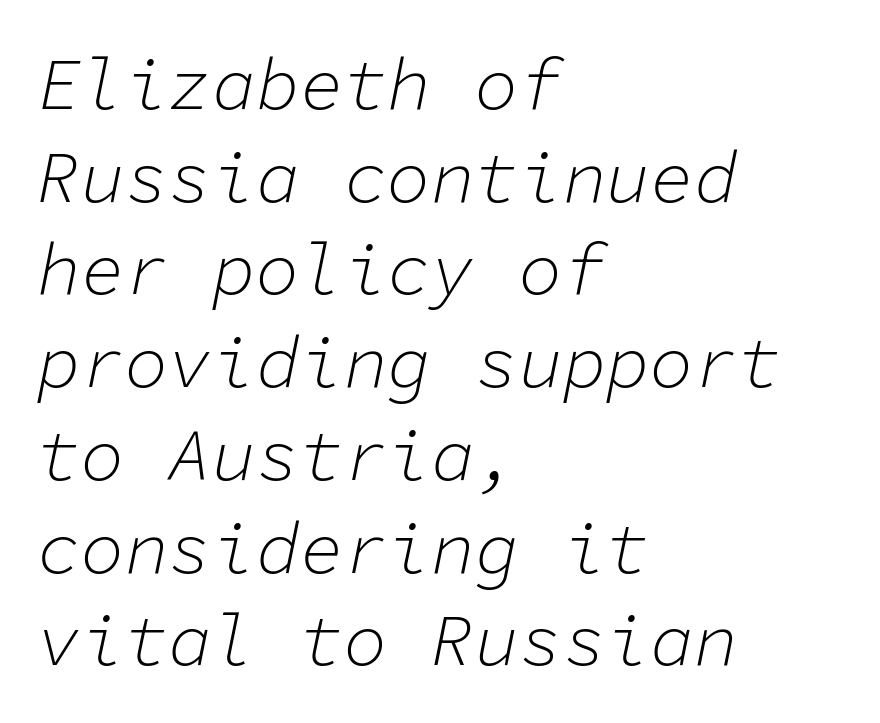
The image shows 73 px light type, italic (leaning right), monospaced; set left-aligned, normal line spacing (1.27x), normal letter spacing, not underlined; low stroke contrast and a medium x-height.
